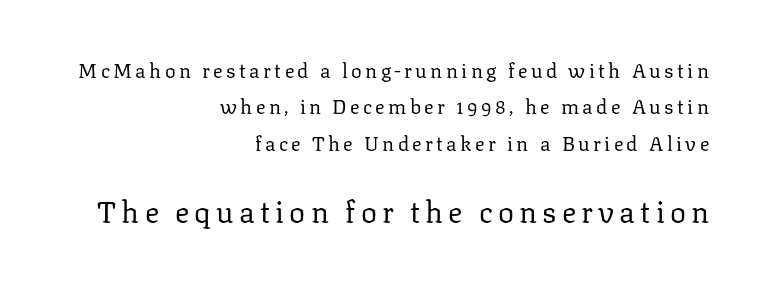
The image shows 30 px regular-weight serif type, upright; set right-aligned, line spacing 1.82x, not underlined; the second (bottom) block is 1.5x larger; low stroke contrast and a medium x-height.
